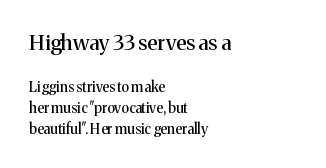
{"italic": "no", "underline": "no", "align": "left", "line_spacing": "normal", "line_spacing_ratio": 1.52, "letter_spacing": "normal", "letter_spacing_em": 0.0, "larger_block": "first", "size_ratio": 1.5, "glyph_px": 21}
